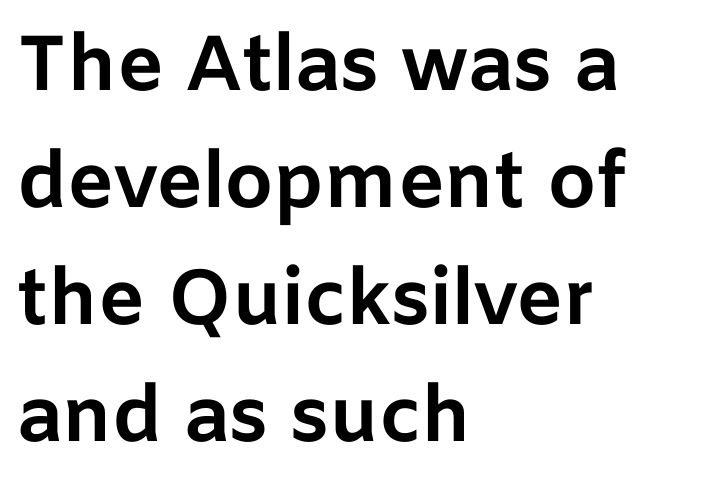
Q: Is the text bold? A: Yes.
Q: Is the text italic (slanted)? A: No, it is upright.
Q: Is the typeface a serif or a sans-serif typeface? A: Sans-serif.
Q: Is the text underlined? A: No.
Q: How is the paragraph aligned? A: Left-aligned.
Q: Is the spacing between letters normal or unusually wide? A: Normal.
Q: Is the spacing between lines tight, normal or loose? A: Normal.
Q: Width (condensed, normal, or wide)? A: Normal.
Q: Stroke contrast? A: Low.
Q: x-height? A: Medium.
Q: Monospaced? A: No.
